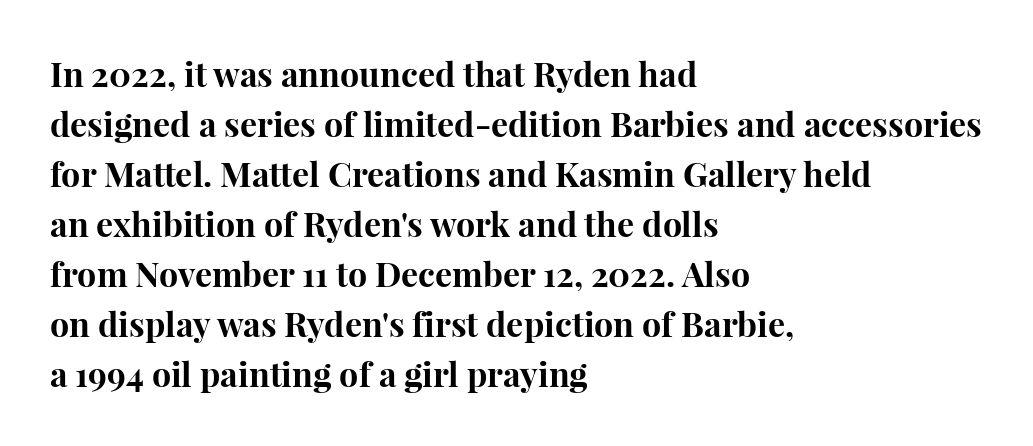
{"serif": "yes", "italic": "no", "bold": "yes", "weight": "bold", "width": "normal", "stroke_contrast": "high", "x_height": "medium", "monospaced": "no", "underline": "no", "align": "left", "line_spacing": "normal", "line_spacing_ratio": 1.47, "letter_spacing": "normal", "letter_spacing_em": 0.0, "glyph_px": 34}
